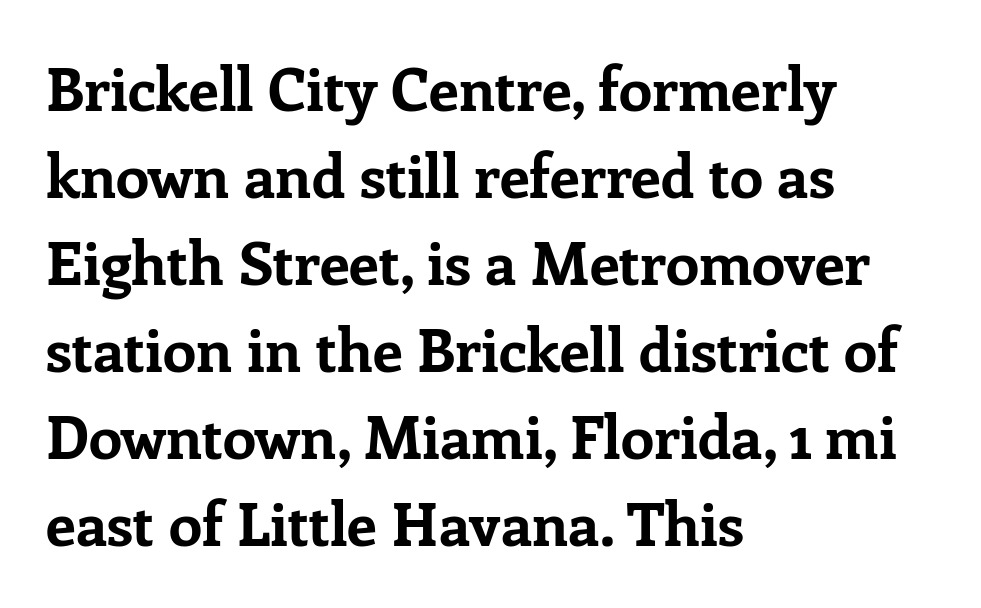
{"serif": "yes", "italic": "no", "bold": "yes", "weight": "bold", "width": "normal", "stroke_contrast": "low", "x_height": "medium", "monospaced": "no", "underline": "no", "align": "left", "line_spacing": "normal", "line_spacing_ratio": 1.45, "letter_spacing": "normal", "letter_spacing_em": 0.0, "glyph_px": 60}
